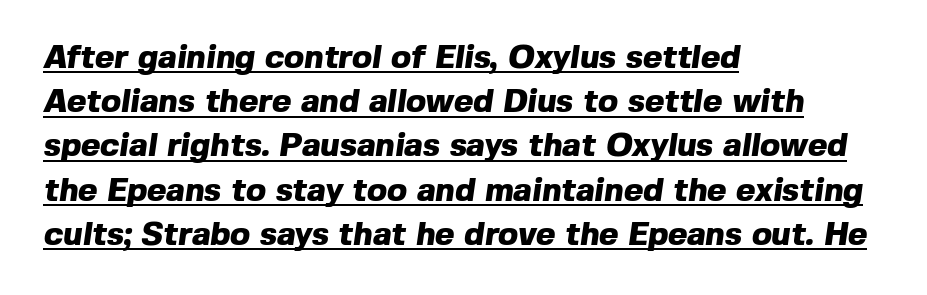
Q: Is the text bold? A: Yes.
Q: Is the typeface a serif or a sans-serif typeface? A: Sans-serif.
Q: Is the text underlined? A: Yes.
Q: How is the paragraph aligned? A: Left-aligned.
Q: Is the spacing between letters normal or unusually wide? A: Normal.
Q: Is the spacing between lines tight, normal or loose? A: Normal.
Q: Width (condensed, normal, or wide)? A: Normal.
Q: x-height? A: Medium.
Q: Monospaced? A: No.
